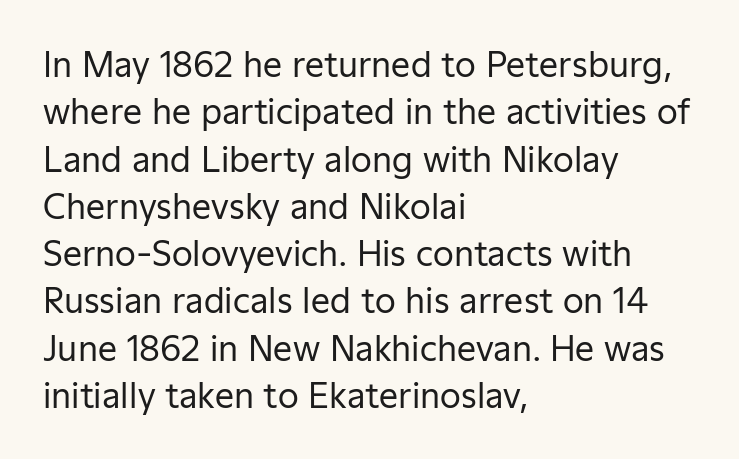
The image shows 34 px regular-weight sans-serif type, upright; set left-aligned, normal line spacing (1.39x), normal letter spacing, not underlined; low stroke contrast and a medium x-height.
